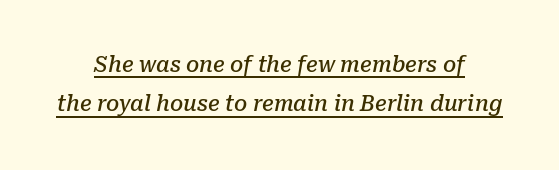
The image shows 21 px text type, italic (leaning right); set centered, line spacing 1.87x, normal letter spacing, underlined.
